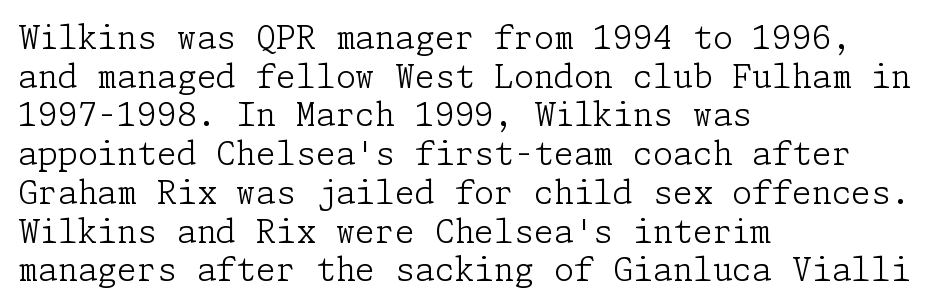
Q: Is the text bold? A: No.
Q: Is the text italic (slanted)? A: No, it is upright.
Q: Is the typeface a serif or a sans-serif typeface? A: Serif.
Q: Is the text underlined? A: No.
Q: How is the paragraph aligned? A: Left-aligned.
Q: Is the spacing between letters normal or unusually wide? A: Normal.
Q: Width (condensed, normal, or wide)? A: Normal.
Q: Stroke contrast? A: Low.
Q: x-height? A: Medium.
